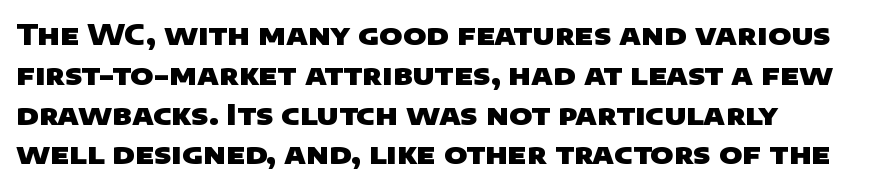
Q: Is the text bold? A: Yes.
Q: Is the typeface a serif or a sans-serif typeface? A: Sans-serif.
Q: Is the text underlined? A: No.
Q: How is the paragraph aligned? A: Left-aligned.
Q: Is the spacing between letters normal or unusually wide? A: Normal.
Q: Is the spacing between lines tight, normal or loose? A: Normal.
Q: Width (condensed, normal, or wide)? A: Wide.
Q: Stroke contrast? A: Low.
Q: x-height? A: Large.
Q: Monospaced? A: No.
